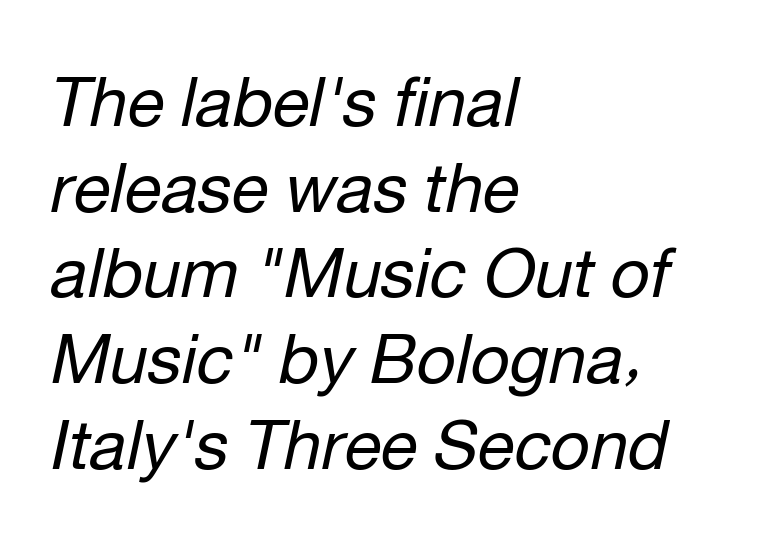
The image shows 68 px regular-weight type, italic (leaning right); set left-aligned, normal line spacing (1.26x), normal letter spacing, not underlined; low stroke contrast and a medium x-height.
